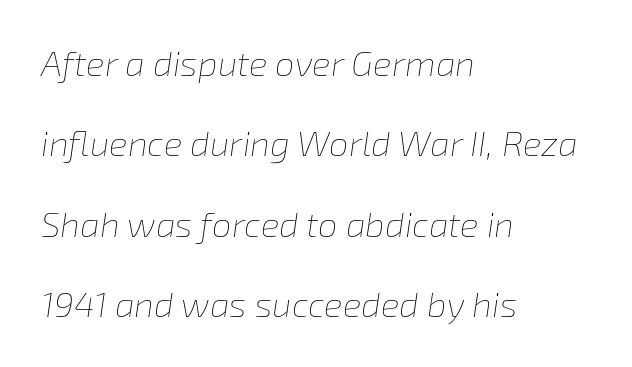
{"italic": "yes", "lean": "right", "slant_degrees": 8, "bold": "no", "weight": "thin", "width": "normal", "stroke_contrast": "low", "x_height": "medium", "monospaced": "no", "underline": "no", "align": "left", "line_spacing": "loose", "line_spacing_ratio": 2.3, "letter_spacing": "normal", "letter_spacing_em": 0.0, "glyph_px": 35}
